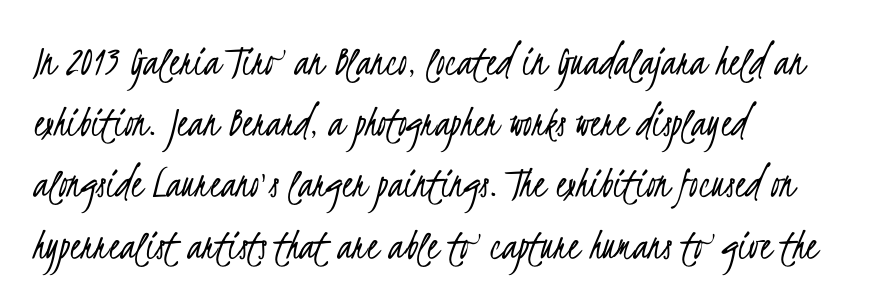
Horizontally, the lines are justified to the leading edge only. Do the characters align in a grid? No, the font is proportional. Nothing unusual about the tracking: characters are spaced as the font intends. Plain, unruled lines of type. Compared with a typical body face, this is equally light or lighter still.
